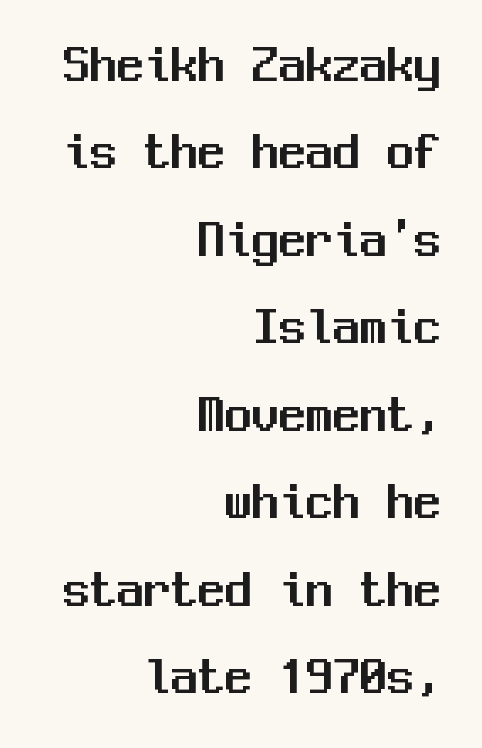
{"serif": "no", "italic": "no", "width": "normal", "stroke_contrast": "medium", "x_height": "medium", "monospaced": "yes", "underline": "no", "align": "right", "line_spacing": "normal", "line_spacing_ratio": 1.62, "letter_spacing": "normal", "letter_spacing_em": 0.0, "glyph_px": 54}
